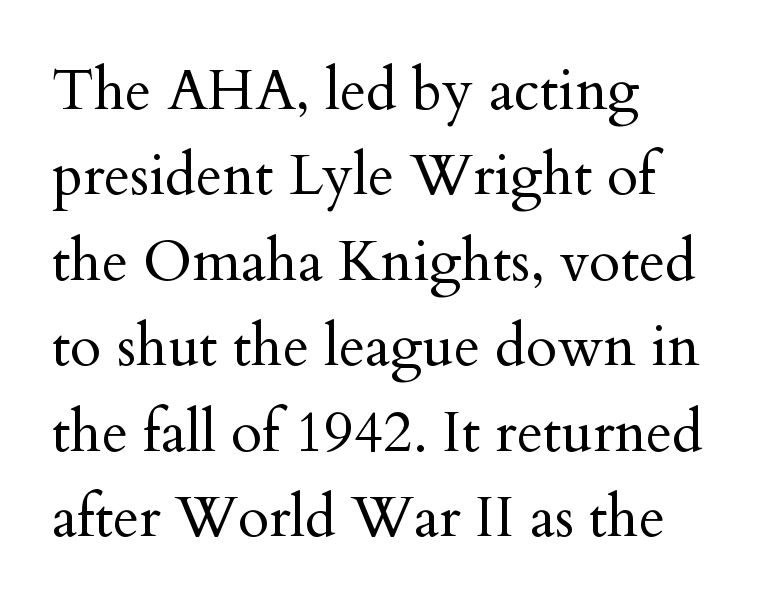
Compared with a typical body face, this is equally light or lighter still. Standard letterfit; no display-style spreading of the glyphs. Letterform terminals end in serifs throughout the passage. The baseline area is clear.
